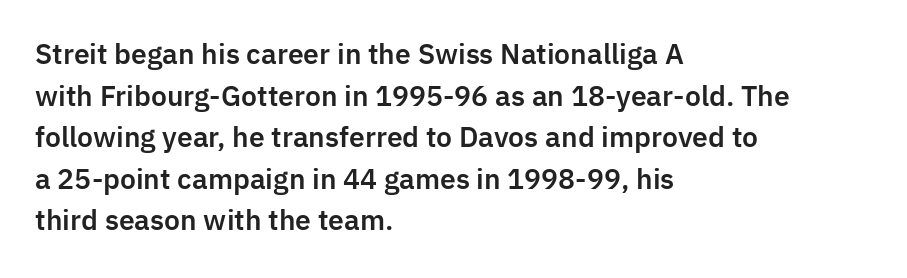
{"italic": "no", "underline": "no", "align": "left", "line_spacing": "normal", "line_spacing_ratio": 1.54, "letter_spacing": "normal", "letter_spacing_em": 0.0, "glyph_px": 27}
